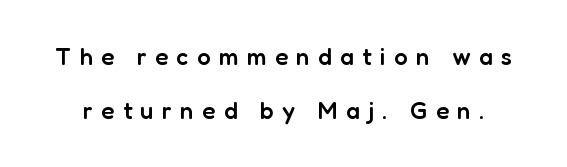
Baseline-to-baseline distance is far greater than the letter height. The string is rendered with underlining switched off. Students, note that the glyphs here are deliberately spaced far apart. Emphasis by weight is partial: semibold. The letters stand upright; this is a roman face.
